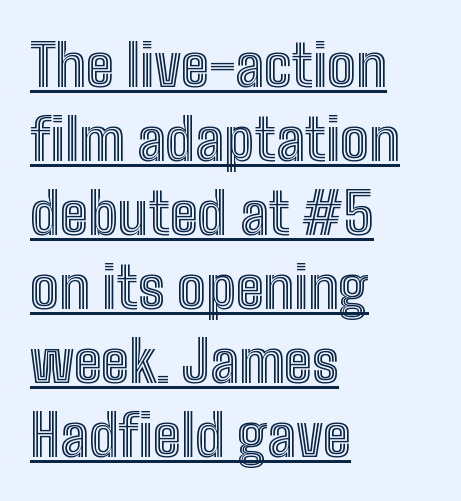
{"italic": "no", "width": "condensed", "x_height": "medium", "monospaced": "no", "underline": "yes", "align": "left", "line_spacing": "normal", "line_spacing_ratio": 1.3, "letter_spacing": "normal", "letter_spacing_em": 0.0, "glyph_px": 57}
